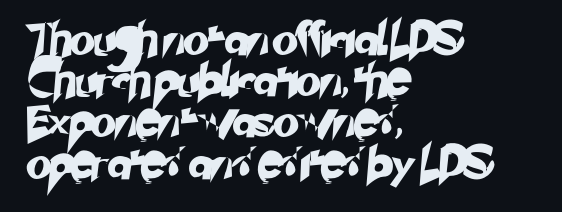
Is the letter spacing exaggerated? No — it looks like the ordinary default. The string is rendered with underlining switched off. Stroke terminals: plain, sans-serif. Notice how the passage keeps a crisp vertical edge on the left only. Think of a printed novel: that variable character pitch is what you see here. How would I describe the line gaps? Plain and ordinary.
